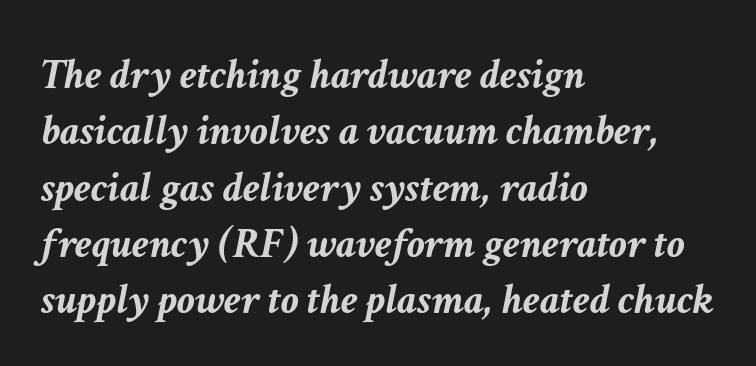
{"italic": "yes", "lean": "right", "slant_degrees": 11, "bold": "yes", "weight": "semibold", "width": "normal", "stroke_contrast": "low", "x_height": "medium", "monospaced": "no", "underline": "no", "align": "left", "line_spacing": "normal", "line_spacing_ratio": 1.28, "letter_spacing": "normal", "letter_spacing_em": 0.0, "glyph_px": 44}
